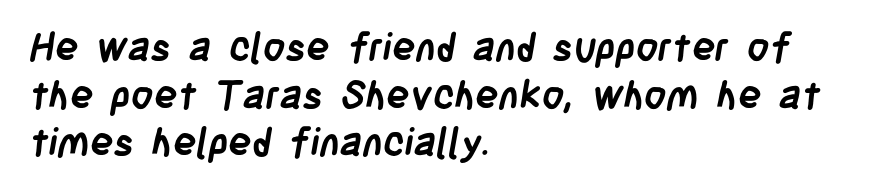
Q: Is the text bold? A: Yes.
Q: Is the typeface a serif or a sans-serif typeface? A: Sans-serif.
Q: Is the text underlined? A: No.
Q: How is the paragraph aligned? A: Left-aligned.
Q: Is the spacing between letters normal or unusually wide? A: Normal.
Q: Width (condensed, normal, or wide)? A: Condensed.
Q: Stroke contrast? A: Low.
Q: x-height? A: Large.
Q: Monospaced? A: No.
